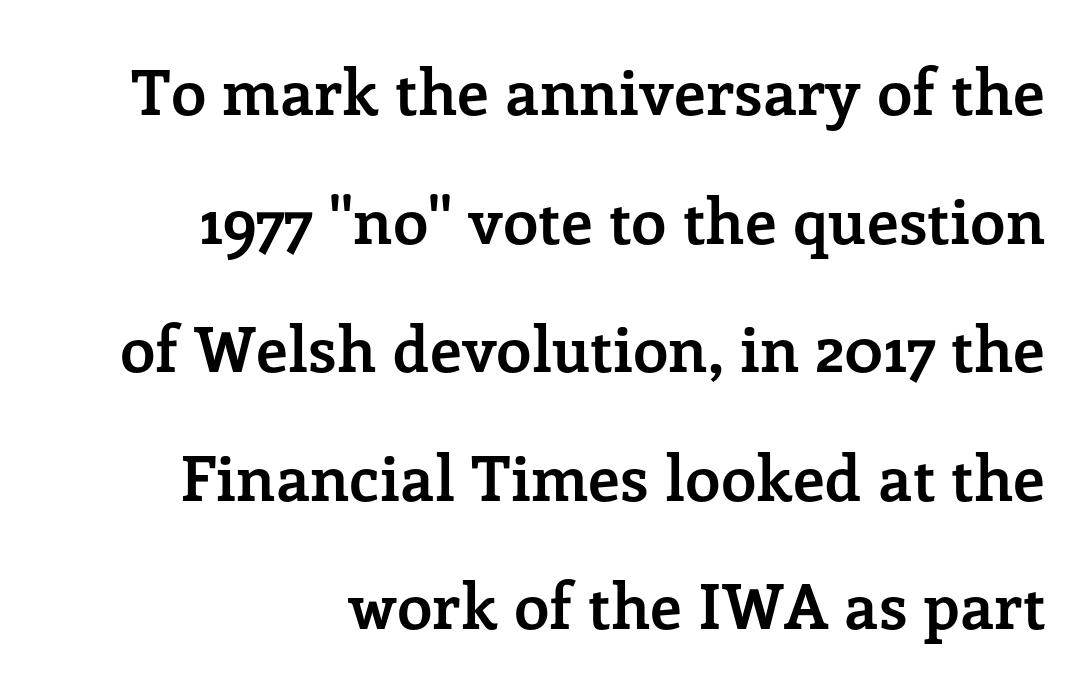
Q: Is the text bold? A: Yes.
Q: Is the text italic (slanted)? A: No, it is upright.
Q: Is the typeface a serif or a sans-serif typeface? A: Serif.
Q: Is the text underlined? A: No.
Q: How is the paragraph aligned? A: Right-aligned.
Q: Is the spacing between letters normal or unusually wide? A: Normal.
Q: Is the spacing between lines tight, normal or loose? A: Loose.
Q: Width (condensed, normal, or wide)? A: Normal.
Q: Stroke contrast? A: Low.
Q: x-height? A: Medium.
Q: Monospaced? A: No.
